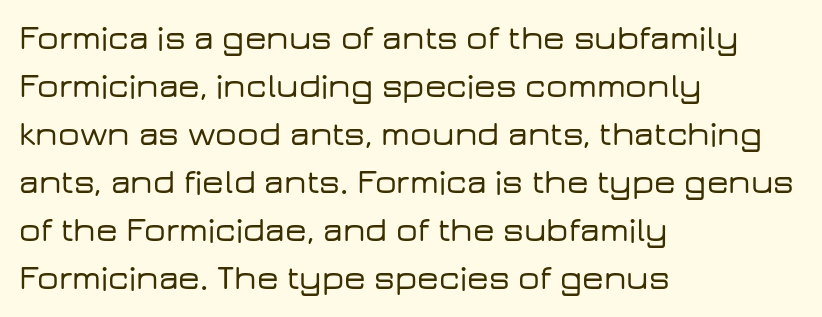
Q: Is the text italic (slanted)? A: No, it is upright.
Q: Is the typeface a serif or a sans-serif typeface? A: Sans-serif.
Q: Is the text underlined? A: No.
Q: How is the paragraph aligned? A: Left-aligned.
Q: Is the spacing between letters normal or unusually wide? A: Normal.
Q: Is the spacing between lines tight, normal or loose? A: Normal.
Q: Width (condensed, normal, or wide)? A: Wide.
Q: Stroke contrast? A: Low.
Q: x-height? A: Medium.
Q: Monospaced? A: No.
